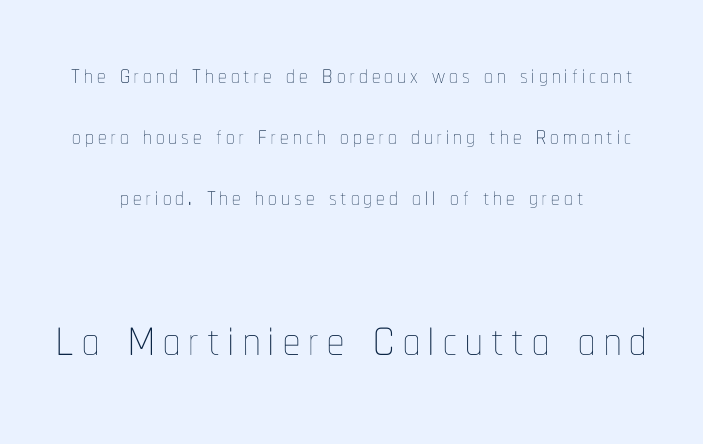
{"italic": "no", "bold": "no", "weight": "thin", "width": "condensed", "stroke_contrast": "low", "x_height": "medium", "monospaced": "no", "underline": "no", "line_spacing_ratio": 1.79, "larger_block": "second", "size_ratio": 2.0, "glyph_px": 68}
